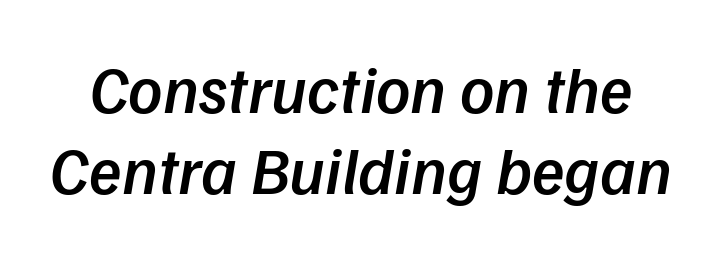
Summary of weight: moderately heavy, a semibold. Each letter keeps its own natural width here, so spacing adapts to shape. Lines of text with bare space underneath. You can tell it's italic because the verticals aren't actually vertical. Standard letterfit; no display-style spreading of the glyphs.
